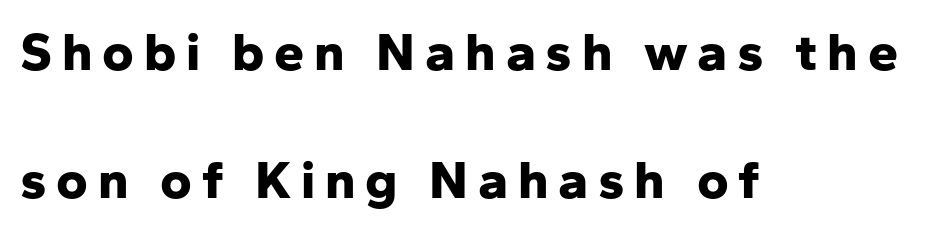
The image shows 54 px bold sans-serif type, upright; set left-aligned, loose line spacing (2.37x), not underlined; low stroke contrast and a medium x-height.
